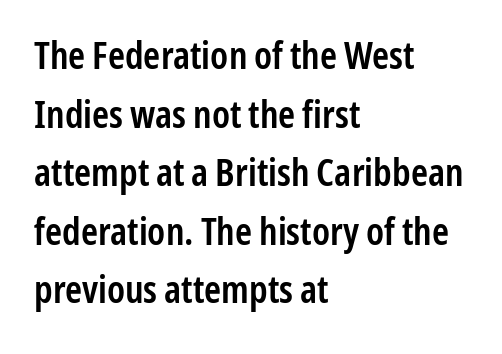
Q: Is the text bold? A: Semi-bold.
Q: Is the text italic (slanted)? A: No, it is upright.
Q: Is the typeface a serif or a sans-serif typeface? A: Sans-serif.
Q: Is the text underlined? A: No.
Q: How is the paragraph aligned? A: Left-aligned.
Q: Is the spacing between letters normal or unusually wide? A: Normal.
Q: Is the spacing between lines tight, normal or loose? A: Normal.
Q: Width (condensed, normal, or wide)? A: Condensed.
Q: Stroke contrast? A: Low.
Q: x-height? A: Medium.
Q: Monospaced? A: No.
